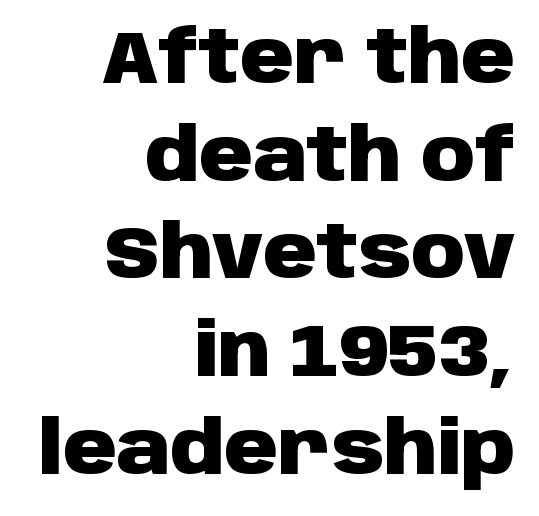
Q: Is the text bold? A: Yes.
Q: Is the text italic (slanted)? A: No, it is upright.
Q: Is the typeface a serif or a sans-serif typeface? A: Sans-serif.
Q: Is the text underlined? A: No.
Q: How is the paragraph aligned? A: Right-aligned.
Q: Is the spacing between letters normal or unusually wide? A: Normal.
Q: Is the spacing between lines tight, normal or loose? A: Normal.
Q: Width (condensed, normal, or wide)? A: Normal.
Q: Stroke contrast? A: Low.
Q: x-height? A: Large.
Q: Monospaced? A: No.
